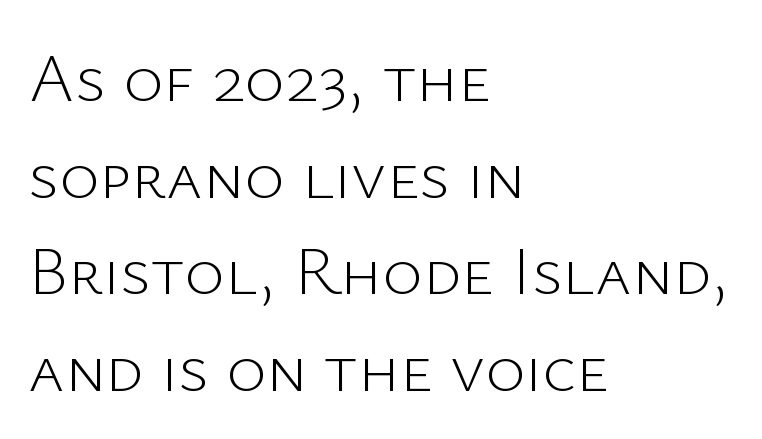
The passage shown is typed in a proportional face where columns would drift. Line spacing here is normal. This rendering uses left alignment, leaving the right contour irregular. Nothing sits at the stroke ends, so this counts as sans-serif.
